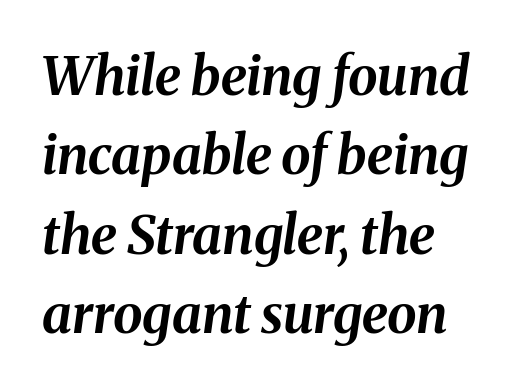
Q: Is the text bold? A: Yes.
Q: Is the text italic (slanted)? A: Yes, it leans right by about 8 degrees.
Q: Is the text underlined? A: No.
Q: Is the spacing between letters normal or unusually wide? A: Normal.
Q: Is the spacing between lines tight, normal or loose? A: Normal.
Q: Width (condensed, normal, or wide)? A: Normal.
Q: Stroke contrast? A: Medium.
Q: x-height? A: Medium.
Q: Monospaced? A: No.
